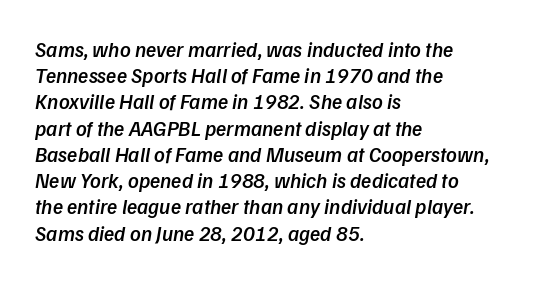
The image shows 21 px text type; set left-aligned, normal line spacing (1.25x), normal letter spacing, not underlined.
